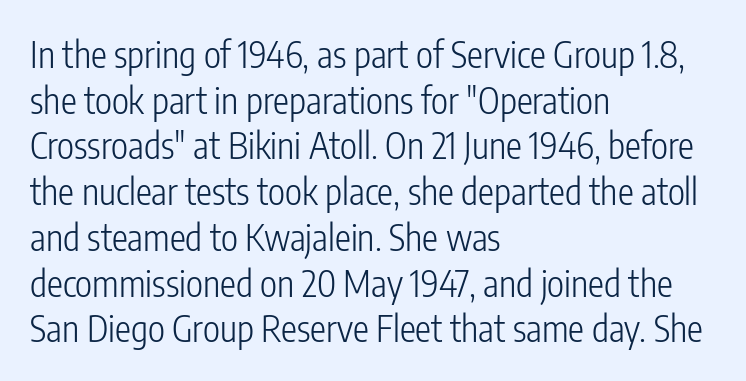
{"serif": "no", "italic": "no", "bold": "no", "weight": "light", "width": "condensed", "stroke_contrast": "low", "x_height": "medium", "monospaced": "no", "underline": "no", "align": "left", "line_spacing": "normal", "line_spacing_ratio": 1.27, "letter_spacing": "normal", "letter_spacing_em": 0.0, "glyph_px": 36}
